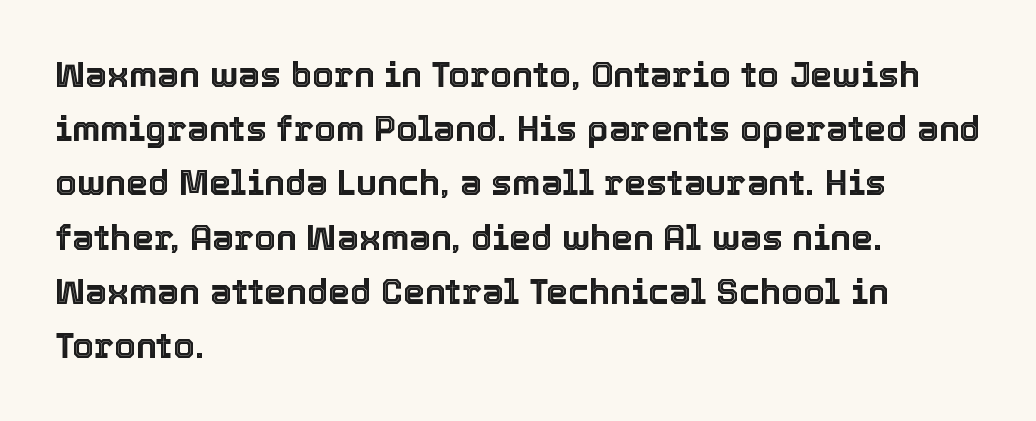
The space beneath each line is pristine and unruled. In terms of letterspacing, this is plain default setting. One-word summary of the alignment: left. Rendered with straight, roman letterforms. Line spacing here is normal.
